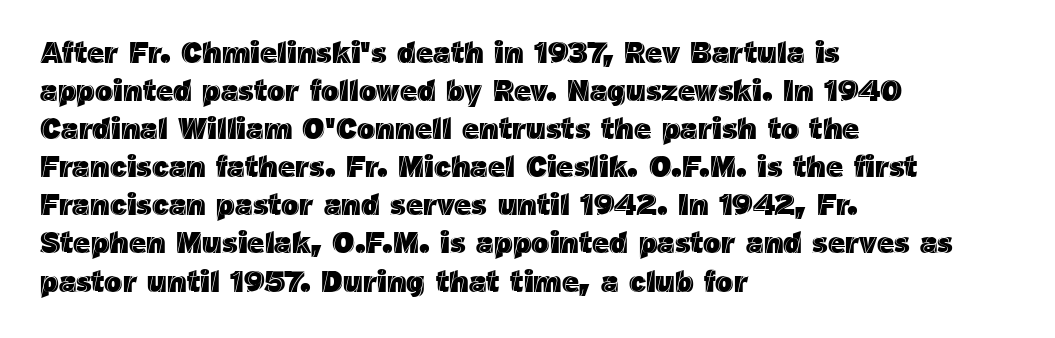
The image shows 30 px text type, upright; set left-aligned, normal line spacing (1.27x), normal letter spacing, not underlined; a medium x-height.
